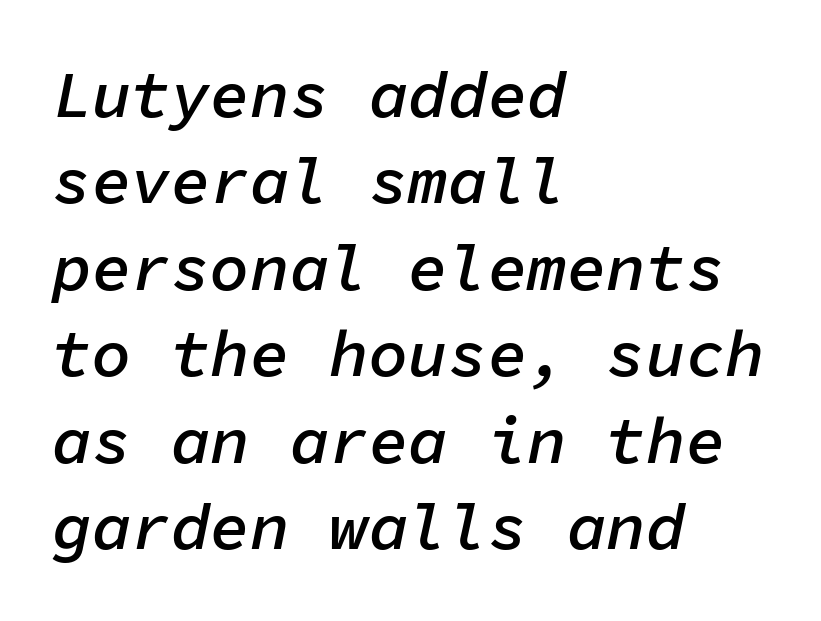
{"italic": "yes", "lean": "right", "slant_degrees": 11, "bold": "semi", "weight": "semibold", "width": "normal", "stroke_contrast": "low", "x_height": "medium", "monospaced": "yes", "underline": "no", "align": "left", "line_spacing": "normal", "line_spacing_ratio": 1.31, "letter_spacing": "normal", "letter_spacing_em": 0.0, "glyph_px": 66}
